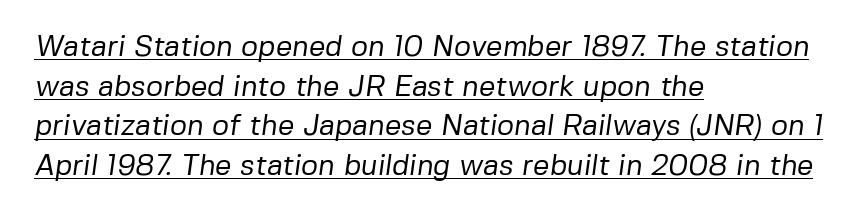
Letters have the restrained weight of plain body copy at most. Think of a printed novel: that variable character pitch is what you see here. Leading matches the norm, producing a regular column. The characters display no serif detailing; their extremities are plain. All the whitespace from short lines collects on the right.
